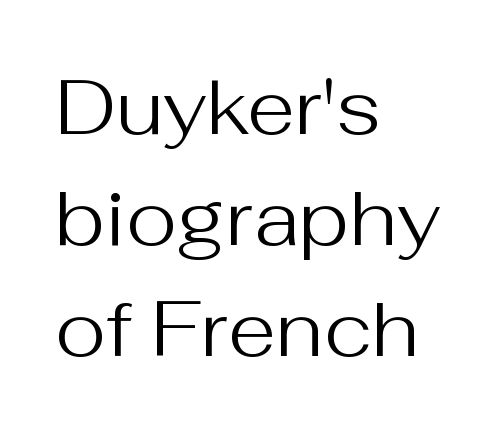
Q: Is the text bold? A: No.
Q: Is the text italic (slanted)? A: No, it is upright.
Q: Is the typeface a serif or a sans-serif typeface? A: Sans-serif.
Q: Is the text underlined? A: No.
Q: How is the paragraph aligned? A: Left-aligned.
Q: Is the spacing between letters normal or unusually wide? A: Normal.
Q: Is the spacing between lines tight, normal or loose? A: Normal.
Q: Width (condensed, normal, or wide)? A: Normal.
Q: Stroke contrast? A: Medium.
Q: x-height? A: Medium.
Q: Monospaced? A: No.
